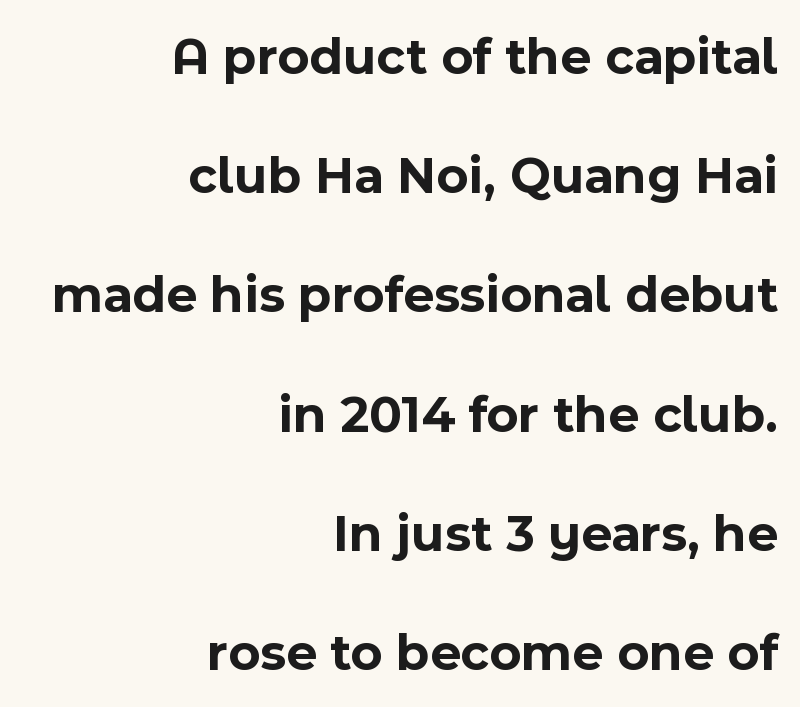
Q: Is the text bold? A: Yes.
Q: Is the text italic (slanted)? A: No, it is upright.
Q: Is the typeface a serif or a sans-serif typeface? A: Sans-serif.
Q: Is the text underlined? A: No.
Q: How is the paragraph aligned? A: Right-aligned.
Q: Is the spacing between letters normal or unusually wide? A: Normal.
Q: Is the spacing between lines tight, normal or loose? A: Loose.
Q: Width (condensed, normal, or wide)? A: Normal.
Q: x-height? A: Medium.
Q: Monospaced? A: No.
